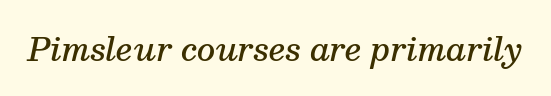
Posture: slanted. The horizontal fit of the characters is conventional and even. The passage shown is typeset with a serif family. Letters rest on an invisible, unmarked baseline. A typesetter would call this proportional, since set widths differ per character.
